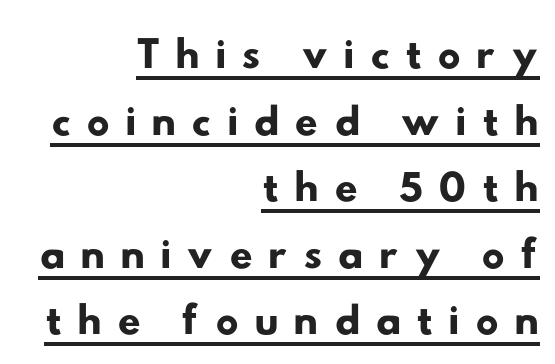
Proportional: the letters do not fall into vertical columns. Unlike a traditional serif, this face leaves its strokes unadorned. The leading is snug, giving the passage a crowded texture. The specimen includes a rule beneath the text block's lines.
